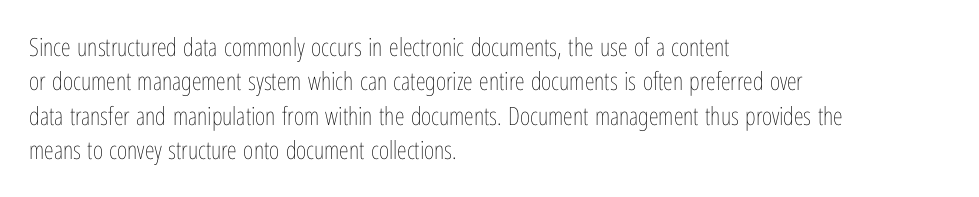
Q: Is the text bold? A: No.
Q: Is the text italic (slanted)? A: No, it is upright.
Q: Is the text underlined? A: No.
Q: How is the paragraph aligned? A: Left-aligned.
Q: Is the spacing between letters normal or unusually wide? A: Normal.
Q: Is the spacing between lines tight, normal or loose? A: Normal.
